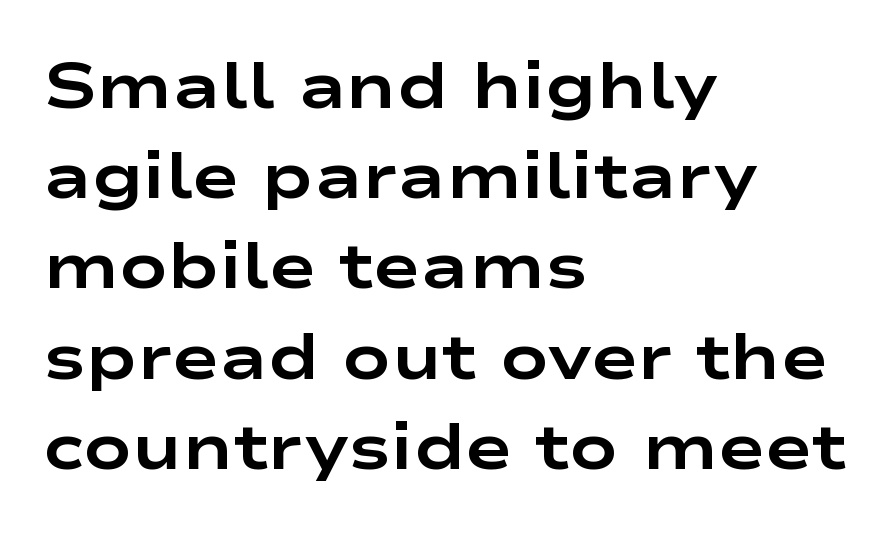
What's the leading like? Ordinary, nothing unusual. No feet cap the strokes, marking this as sans-serif type. Glyph-to-glyph distance matches everyday printed text. You can tell it's not italic because the verticals are truly vertical. Varying glyph widths throughout — classic text-font behaviour. Does the weight exceed regular? Yes, all the way to bold.
